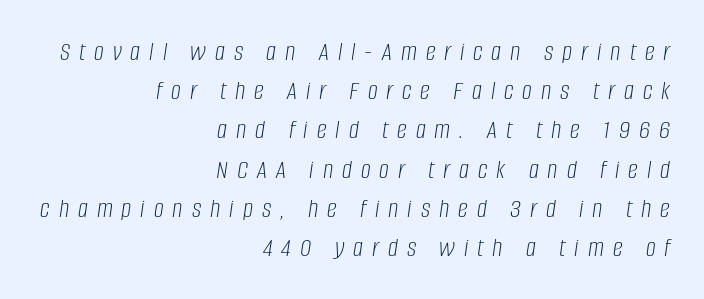
When letters slant like this, we call the style italic. A normal amount of white space separates one row of letters from the next. Compared with typical body copy, the letter spacing here is much looser. Bold? No — there's no thickening of the strokes. The glyphs are unaccompanied by any horizontal stroke below them. Leftover space on each line is placed entirely before the opening word.
